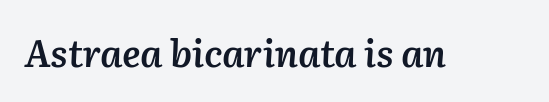
{"italic": "yes", "lean": "right", "slant_degrees": 2, "bold": "semi", "weight": "semibold", "width": "normal", "stroke_contrast": "medium", "x_height": "medium", "monospaced": "no", "underline": "no", "letter_spacing": "normal", "letter_spacing_em": 0.0, "glyph_px": 37}
